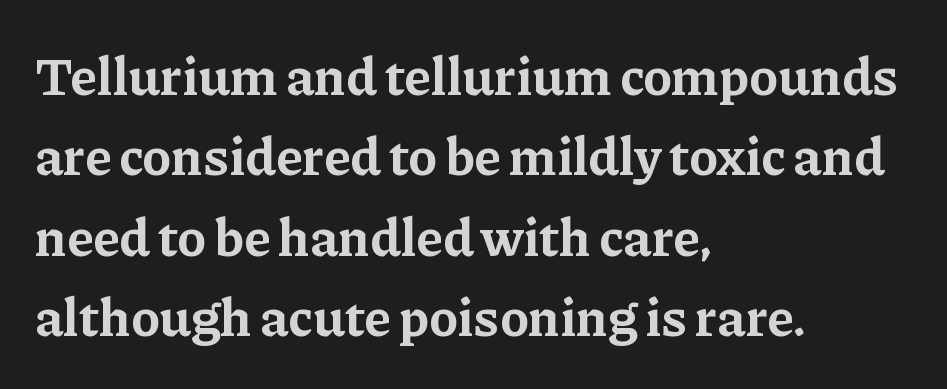
Q: Is the text bold? A: Yes.
Q: Is the text italic (slanted)? A: No, it is upright.
Q: Is the typeface a serif or a sans-serif typeface? A: Serif.
Q: Is the text underlined? A: No.
Q: How is the paragraph aligned? A: Left-aligned.
Q: Is the spacing between letters normal or unusually wide? A: Normal.
Q: Is the spacing between lines tight, normal or loose? A: Normal.
Q: Width (condensed, normal, or wide)? A: Normal.
Q: Stroke contrast? A: Low.
Q: x-height? A: Medium.
Q: Monospaced? A: No.
